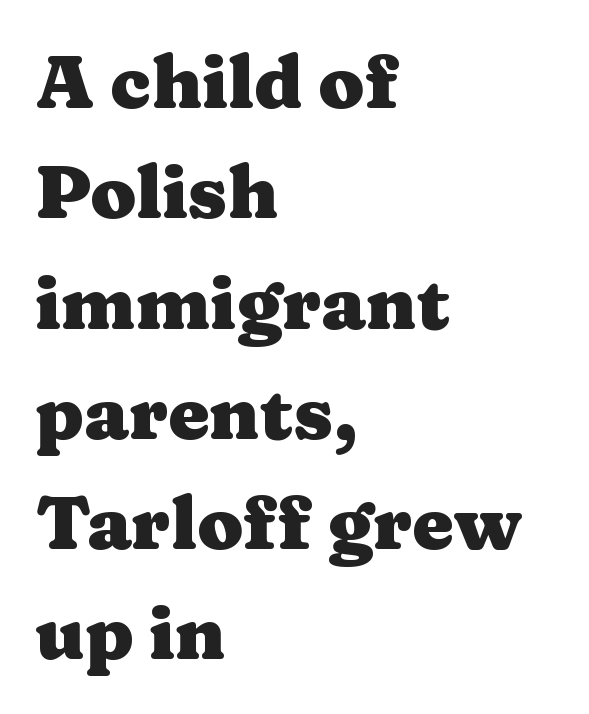
The image shows 74 px heavy, wide serif type, upright; set left-aligned, normal line spacing (1.49x), normal letter spacing, not underlined; medium stroke contrast and a medium x-height.
